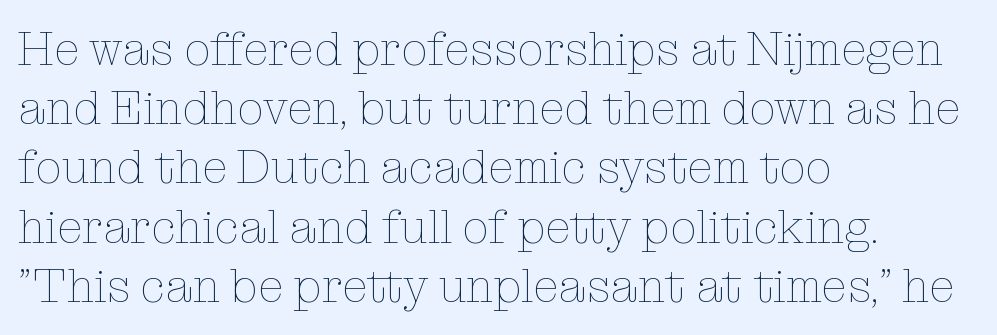
The image shows 47 px thin type, upright; set left-aligned, normal line spacing (1.26x), normal letter spacing, not underlined; low stroke contrast and a medium x-height.
